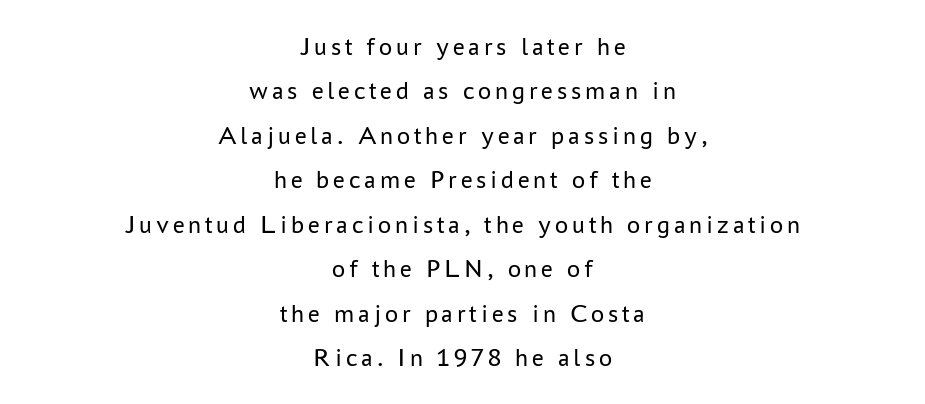
Q: Is the text bold? A: No.
Q: Is the text italic (slanted)? A: No, it is upright.
Q: Is the text underlined? A: No.
Q: How is the paragraph aligned? A: Centered.
